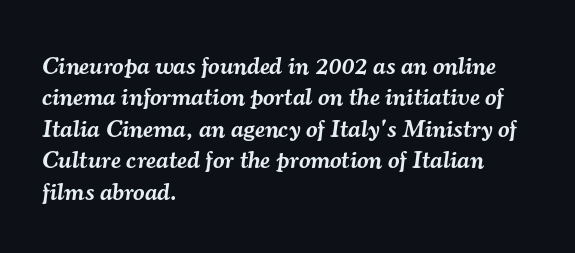
{"italic": "yes", "lean": "right", "slant_degrees": 7, "bold": "semi", "underline": "no", "align": "left", "line_spacing": "normal", "line_spacing_ratio": 1.26, "letter_spacing": "normal", "letter_spacing_em": 0.0, "glyph_px": 25}
